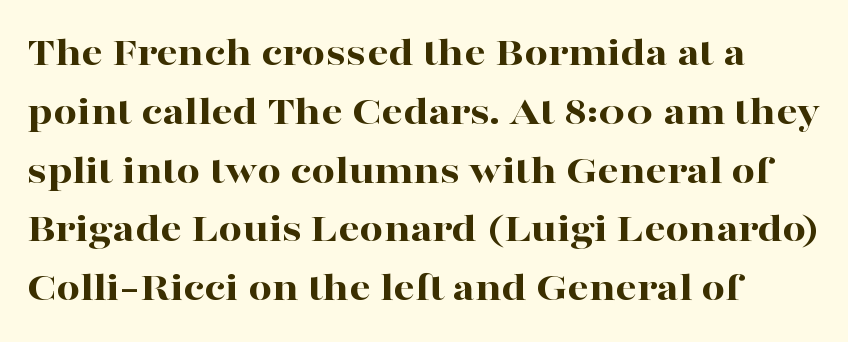
The image shows 42 px bold, wide serif type, upright; set left-aligned, normal line spacing (1.4x), normal letter spacing, not underlined; high stroke contrast and a medium x-height.
